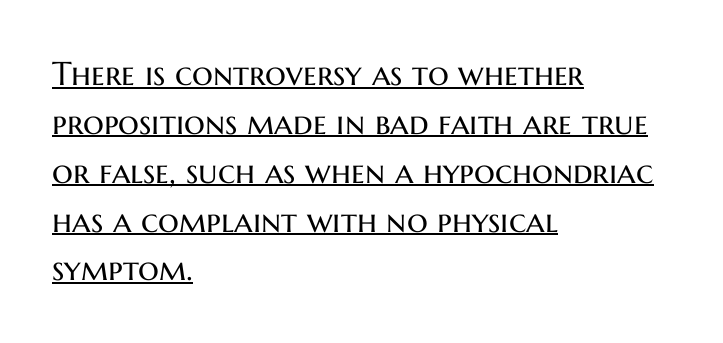
Every row of glyphs begins at an identical x-position on the left. These glyphs show unthickened strokes, regular width or finer. A baseline rule has been typeset under these characters. The characters display no serif detailing; their extremities are plain. Characters remain perfectly vertical along every line.
